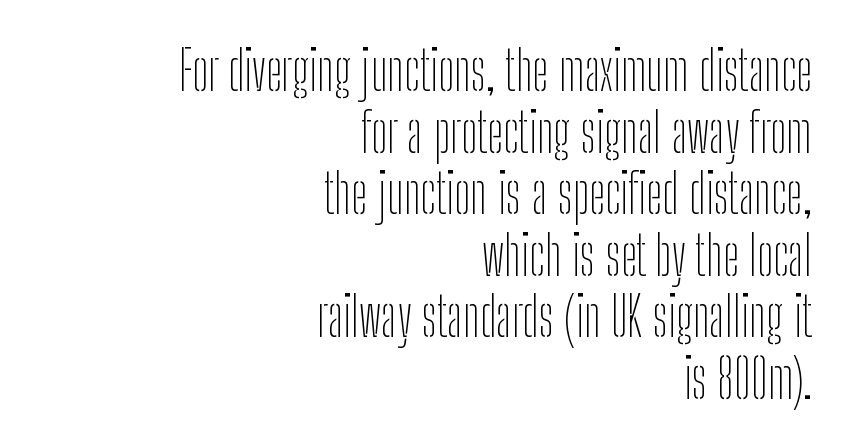
{"serif": "no", "italic": "no", "bold": "no", "weight": "thin", "width": "condensed", "stroke_contrast": "low", "x_height": "medium", "monospaced": "no", "underline": "no", "align": "right", "line_spacing": "tight", "line_spacing_ratio": 1.14, "letter_spacing": "normal", "letter_spacing_em": 0.0, "glyph_px": 54}
